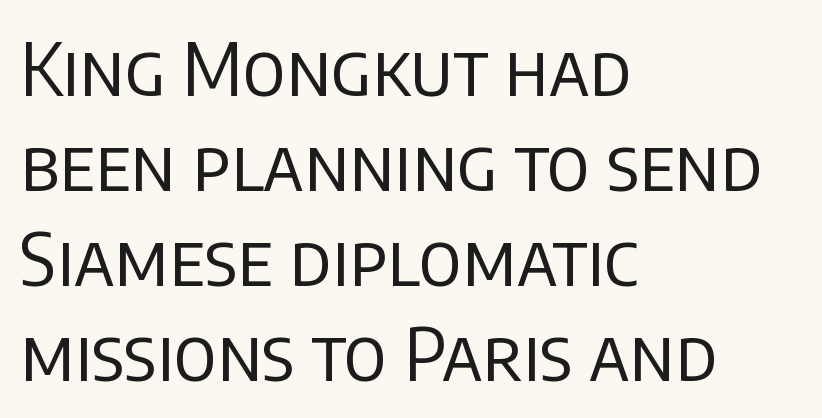
Are there feet on the stems? There aren't — it's a sans. The designer left line spacing at the default. This rendering uses left alignment, leaving the right contour irregular. Weight: regular or lighter.
